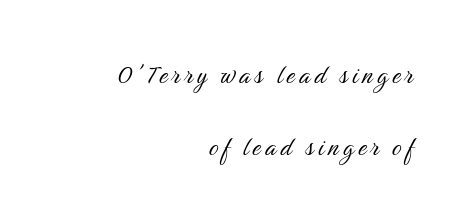
Counters stay open thanks to moderate or lighter strokes. Serifs: no, the terminals of the letterforms are clean. Do the characters align in a grid? No, the font is proportional. The paragraph has a hard right edge and a soft left edge.
